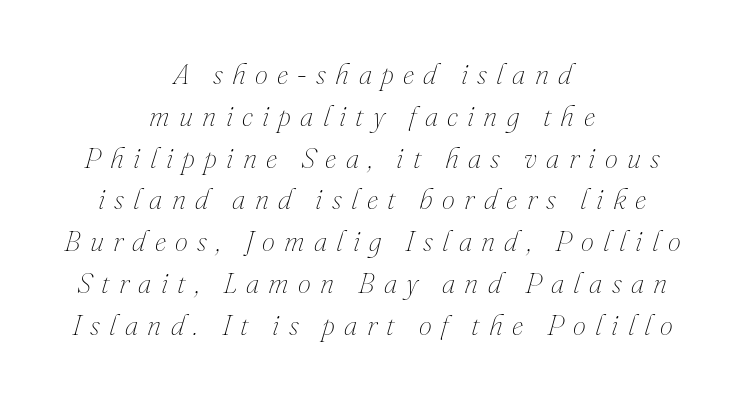
{"italic": "yes", "lean": "right", "slant_degrees": 16, "bold": "no", "weight": "thin", "width": "normal", "stroke_contrast": "medium", "x_height": "small", "monospaced": "no", "underline": "no", "align": "center", "line_spacing": "normal", "line_spacing_ratio": 1.44, "letter_spacing": "wide", "letter_spacing_em": 0.32, "glyph_px": 29}
